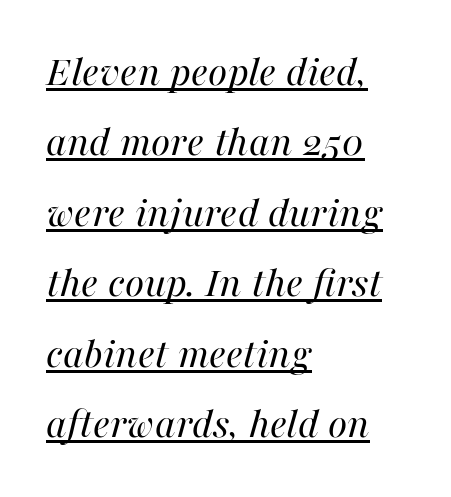
The image shows 44 px regular-weight type, italic (leaning right); set left-aligned, normal line spacing (1.6x), normal letter spacing, underlined; high stroke contrast and a medium x-height.
